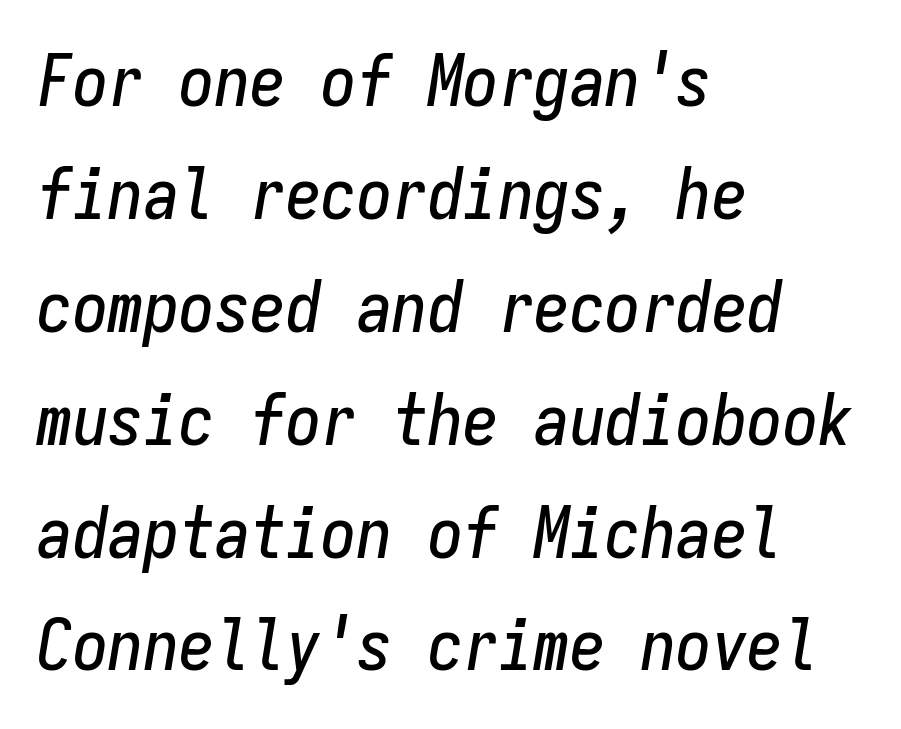
The image shows 71 px condensed type, italic (leaning right), monospaced; set left-aligned, normal line spacing (1.59x), normal letter spacing, not underlined; low stroke contrast and a medium x-height.
